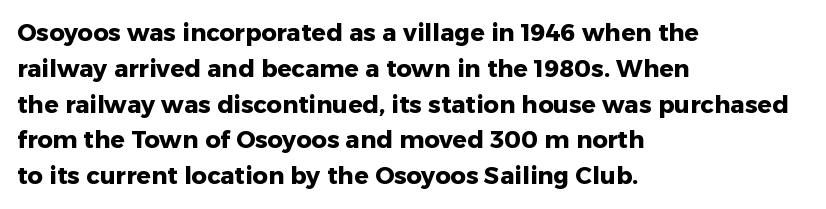
The image shows 24 px bold type, upright; set left-aligned, normal line spacing (1.49x), normal letter spacing, not underlined.
